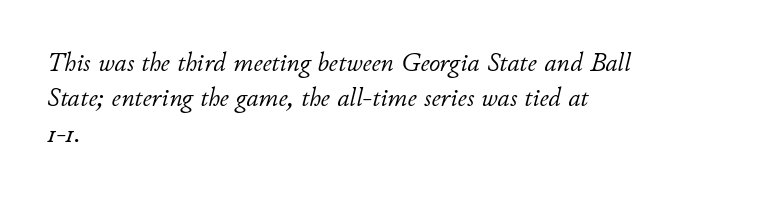
The image shows 27 px text type, italic (leaning right); set left-aligned, normal line spacing (1.31x), normal letter spacing, not underlined.
